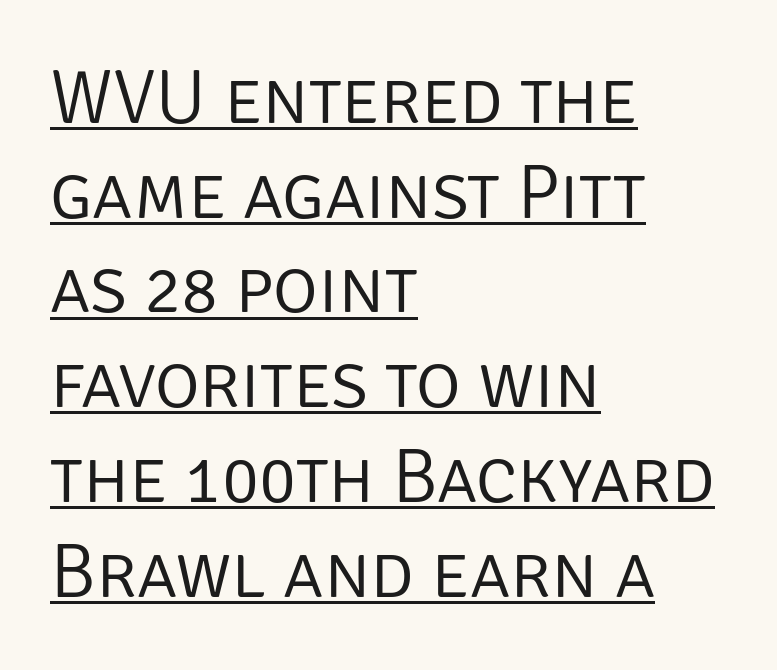
These glyphs show unthickened strokes, regular width or finer. The lettering is marked with a stroke running underneath it. Nothing unusual about the tracking: characters are spaced as the font intends. Line beginnings align vertically; line endings do not. Does the type have serifs? No, each stem ends abruptly. Do the characters align in a grid? No, the font is proportional.
